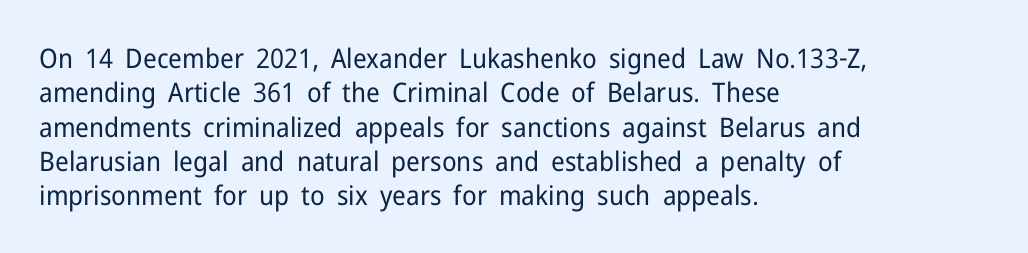
The letterforms sit at book weight or below. Honestly, the letter spacing is just normal — you wouldn't notice it. The type sits square on the baseline with zero lean. Unmarked baselines from the first word to the last. The text block is weighted toward the left margin, trailing off unevenly rightward. The designer left line spacing at the default.
